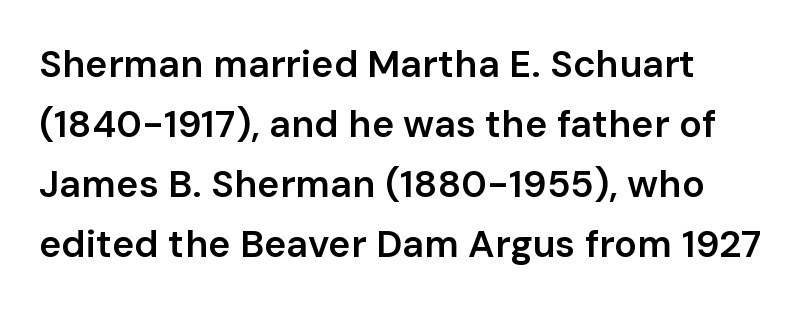
The image shows 38 px semibold sans-serif type, upright; set normal line spacing (1.58x), normal letter spacing, not underlined; low stroke contrast and a medium x-height.
